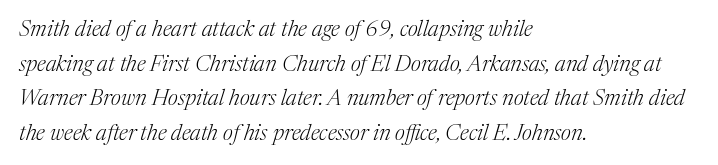
{"italic": "yes", "lean": "right", "slant_degrees": 17, "bold": "no", "underline": "no", "align": "left", "line_spacing": "normal", "line_spacing_ratio": 1.57, "letter_spacing": "normal", "letter_spacing_em": 0.0, "glyph_px": 22}
